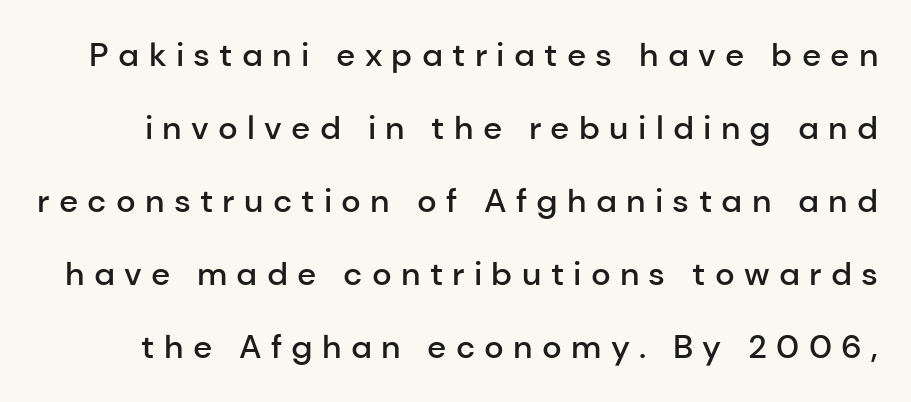
The lines are spread far apart with generous leading. The letters stand upright; this is a roman face. Grotesque or geometric, the face here clearly has no serifs. Typesetter's note: demi weight, one step under bold. This rendering widens character spacing well past its baseline value. Is this a fixed-width face? No — the glyphs have proportional, varying widths.
